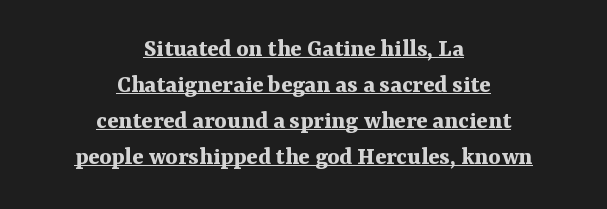
{"italic": "no", "bold": "yes", "underline": "yes", "align": "center", "line_spacing": "normal", "line_spacing_ratio": 1.38, "letter_spacing": "normal", "letter_spacing_em": 0.0, "glyph_px": 26}
